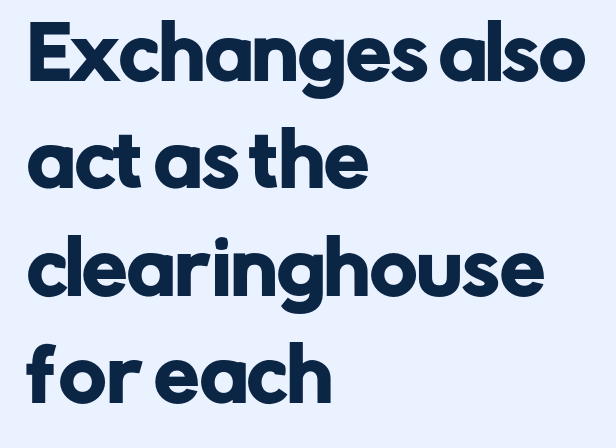
Q: Is the text italic (slanted)? A: No, it is upright.
Q: Is the typeface a serif or a sans-serif typeface? A: Sans-serif.
Q: Is the text underlined? A: No.
Q: How is the paragraph aligned? A: Left-aligned.
Q: Is the spacing between letters normal or unusually wide? A: Normal.
Q: Is the spacing between lines tight, normal or loose? A: Normal.
Q: Width (condensed, normal, or wide)? A: Normal.
Q: Stroke contrast? A: Low.
Q: x-height? A: Medium.
Q: Monospaced? A: No.
